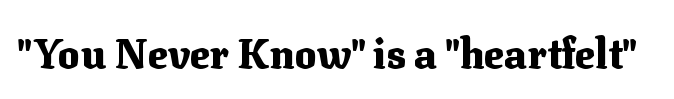
Q: Is the text bold? A: Yes.
Q: Is the text italic (slanted)? A: No, it is upright.
Q: Is the typeface a serif or a sans-serif typeface? A: Serif.
Q: Is the text underlined? A: No.
Q: Is the spacing between letters normal or unusually wide? A: Normal.
Q: Width (condensed, normal, or wide)? A: Normal.
Q: Stroke contrast? A: Medium.
Q: x-height? A: Medium.
Q: Monospaced? A: No.
